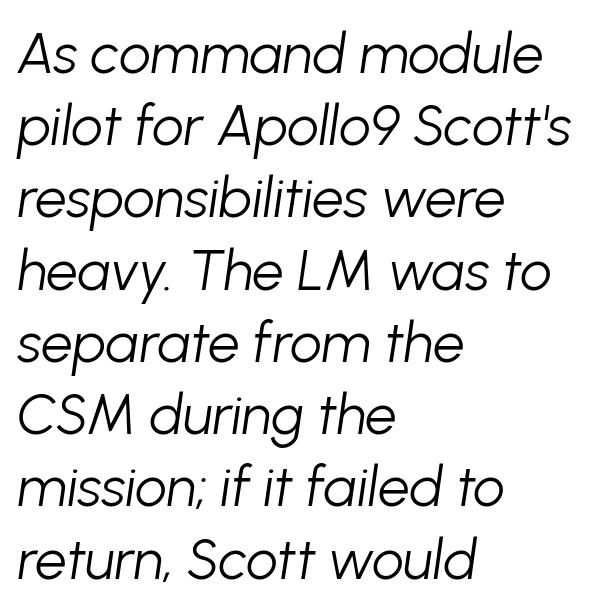
Q: Is the text bold? A: No.
Q: Is the text italic (slanted)? A: Yes, it leans right by about 8 degrees.
Q: Is the text underlined? A: No.
Q: How is the paragraph aligned? A: Left-aligned.
Q: Is the spacing between letters normal or unusually wide? A: Normal.
Q: Is the spacing between lines tight, normal or loose? A: Normal.
Q: Width (condensed, normal, or wide)? A: Normal.
Q: Stroke contrast? A: Low.
Q: x-height? A: Medium.
Q: Monospaced? A: No.
